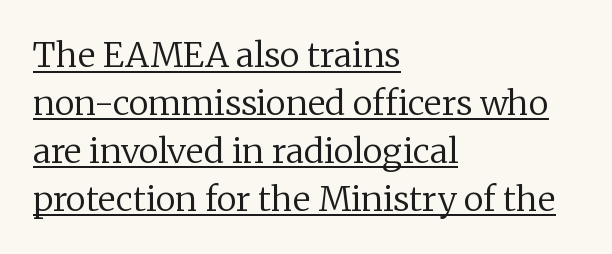
If you drew a line through each stem, it would be perfectly vertical. Stroke thickness stays within the range of a standard reading face or lighter. Compared with undecorated copy, this sample adds a rule below the words. Successive baselines arrive at the customary interval. What kind of face is this? One with serifs.
